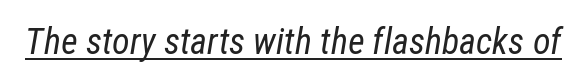
The image shows 36 px regular-weight, condensed type, italic (leaning right); set normal letter spacing, underlined; low stroke contrast and a medium x-height.
